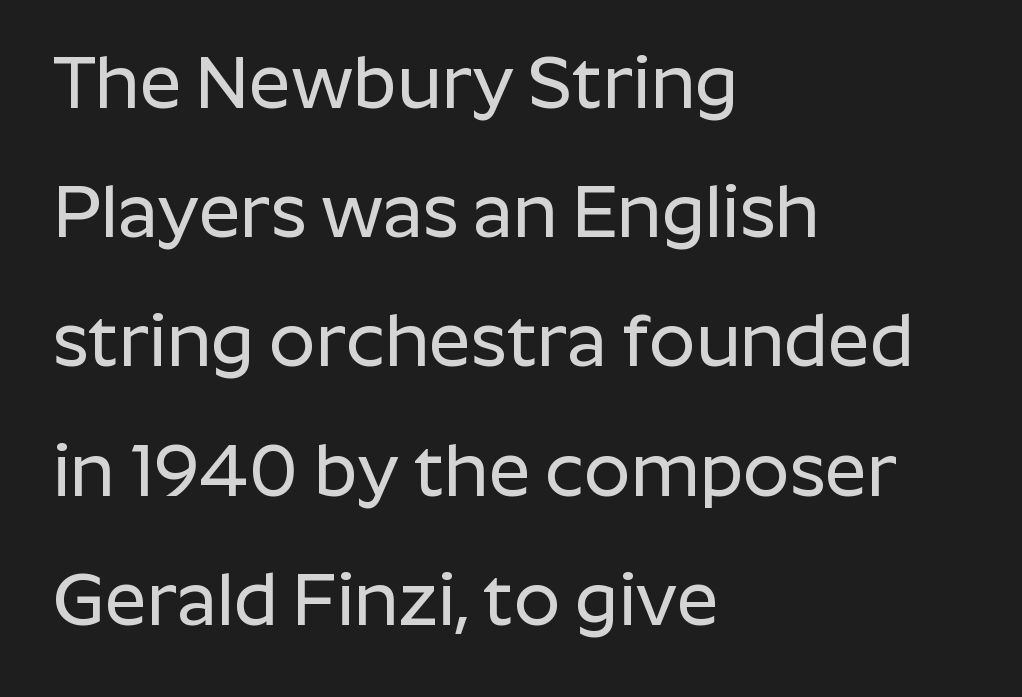
{"serif": "no", "italic": "no", "width": "normal", "stroke_contrast": "low", "x_height": "medium", "monospaced": "no", "underline": "no", "align": "left", "line_spacing_ratio": 1.77, "letter_spacing": "normal", "letter_spacing_em": 0.0, "glyph_px": 73}
